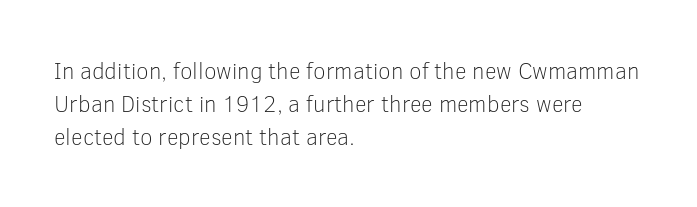
Q: Is the text bold? A: No.
Q: Is the text italic (slanted)? A: No, it is upright.
Q: Is the text underlined? A: No.
Q: How is the paragraph aligned? A: Left-aligned.
Q: Is the spacing between letters normal or unusually wide? A: Normal.
Q: Is the spacing between lines tight, normal or loose? A: Normal.
